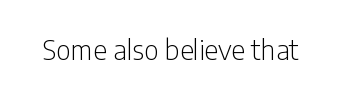
{"italic": "no", "bold": "no", "underline": "no", "letter_spacing": "normal", "letter_spacing_em": 0.0, "glyph_px": 27}
